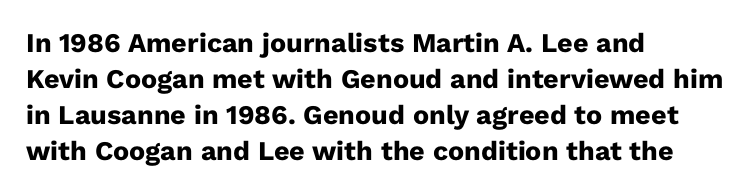
Q: Is the text bold? A: Yes.
Q: Is the text italic (slanted)? A: No, it is upright.
Q: Is the text underlined? A: No.
Q: How is the paragraph aligned? A: Left-aligned.
Q: Is the spacing between letters normal or unusually wide? A: Normal.
Q: Is the spacing between lines tight, normal or loose? A: Normal.
